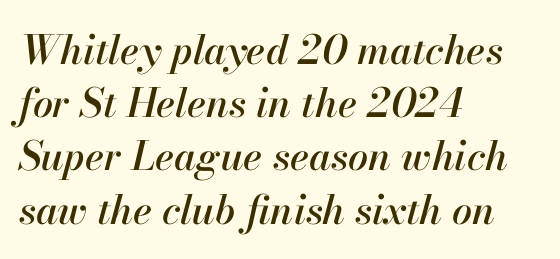
Q: Is the text italic (slanted)? A: Yes, it leans right by about 13 degrees.
Q: Is the text underlined? A: No.
Q: How is the paragraph aligned? A: Left-aligned.
Q: Is the spacing between letters normal or unusually wide? A: Normal.
Q: Is the spacing between lines tight, normal or loose? A: Normal.
Q: Width (condensed, normal, or wide)? A: Normal.
Q: Stroke contrast? A: High.
Q: x-height? A: Small.
Q: Monospaced? A: No.
